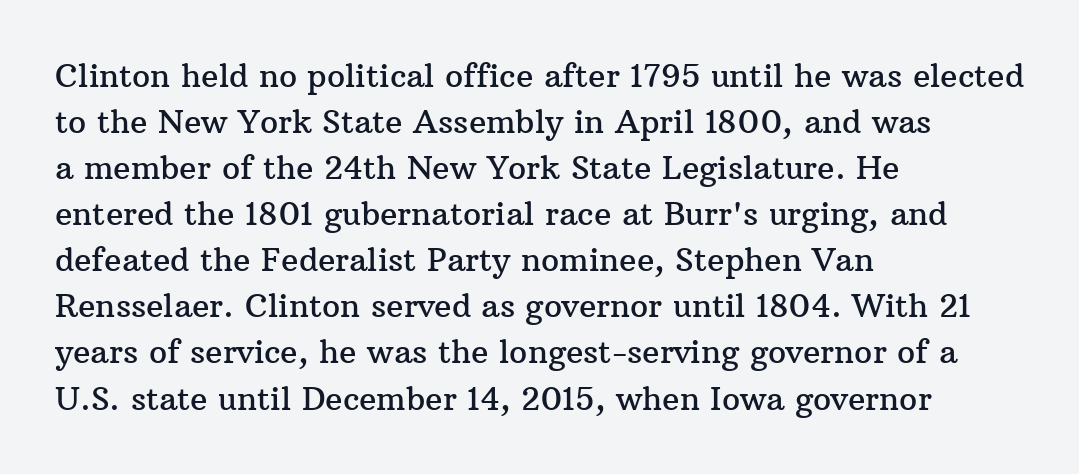
A typesetter would mark this as roman, not italic. The baseline area is clear. The rendering uses natural spacing where letterforms have individual widths. The designer left line spacing at the default. A typesetter would label this face a serif.
